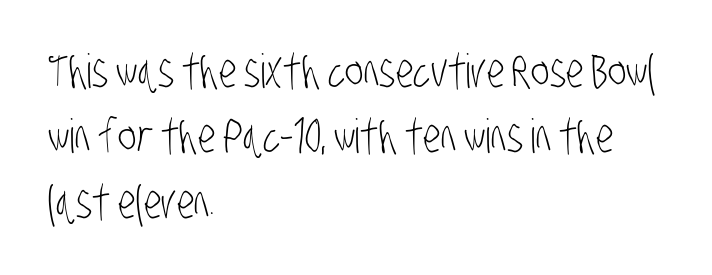
Q: Is the text bold? A: No.
Q: Is the typeface a serif or a sans-serif typeface? A: Sans-serif.
Q: Is the text underlined? A: No.
Q: How is the paragraph aligned? A: Left-aligned.
Q: Is the spacing between letters normal or unusually wide? A: Normal.
Q: Is the spacing between lines tight, normal or loose? A: Normal.
Q: Width (condensed, normal, or wide)? A: Condensed.
Q: Stroke contrast? A: Low.
Q: x-height? A: Large.
Q: Monospaced? A: No.
